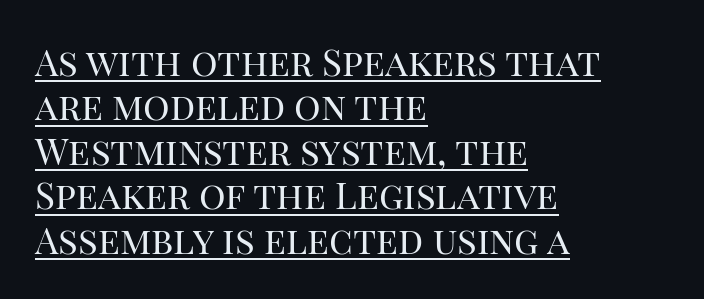
Q: Is the text bold? A: No.
Q: Is the text italic (slanted)? A: No, it is upright.
Q: Is the typeface a serif or a sans-serif typeface? A: Serif.
Q: Is the text underlined? A: Yes.
Q: How is the paragraph aligned? A: Left-aligned.
Q: Is the spacing between letters normal or unusually wide? A: Normal.
Q: Width (condensed, normal, or wide)? A: Normal.
Q: Stroke contrast? A: High.
Q: x-height? A: Large.
Q: Monospaced? A: No.
